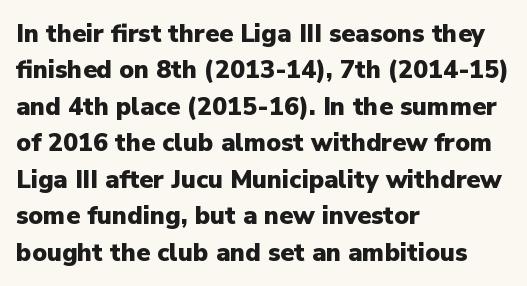
{"italic": "no", "bold": "yes", "underline": "no", "align": "left", "line_spacing": "normal", "line_spacing_ratio": 1.46, "letter_spacing": "normal", "letter_spacing_em": 0.0, "glyph_px": 25}
